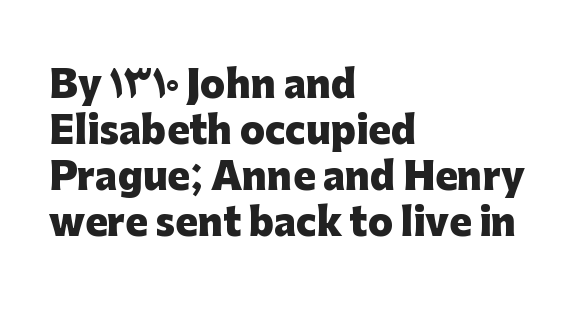
{"serif": "no", "italic": "no", "bold": "yes", "weight": "heavy", "width": "normal", "stroke_contrast": "low", "x_height": "medium", "monospaced": "no", "underline": "no", "align": "left", "line_spacing_ratio": 1.24, "letter_spacing": "normal", "letter_spacing_em": 0.0, "glyph_px": 37}
